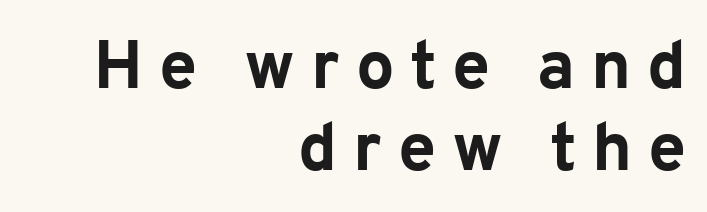
{"serif": "no", "italic": "no", "bold": "yes", "weight": "bold", "width": "normal", "stroke_contrast": "low", "x_height": "medium", "monospaced": "no", "underline": "no", "align": "right", "line_spacing_ratio": 1.2, "letter_spacing": "wide", "letter_spacing_em": 0.23, "glyph_px": 68}
